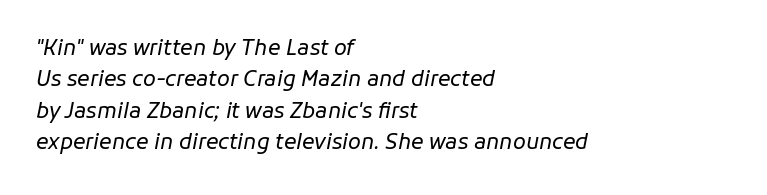
These lines are set flush left with a ragged right edge. The passage shown has conventional tracking throughout. When letters slant like this, we call the style italic. Has an underline been added? It has not. This sample keeps an unexceptional amount of space between lines.
